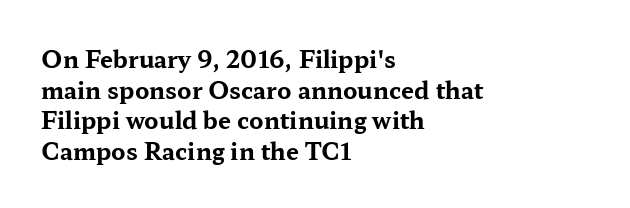
The image shows 23 px bold type, upright; set left-aligned, normal line spacing (1.33x), normal letter spacing, not underlined.
